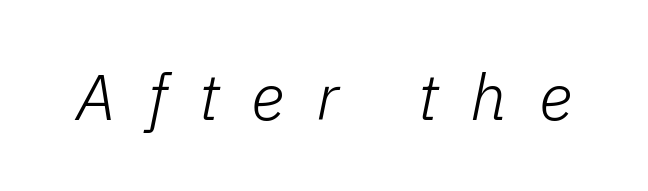
The image shows 65 px light type, italic (leaning right); set unusually wide letter spacing (+0.49 em), not underlined; low stroke contrast and a medium x-height.
